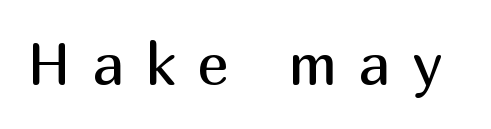
The characters display no serif detailing; their extremities are plain. Posture: upright roman. Vertical stems look standard width or narrower in stroke. You could not count columns in this text — the font is proportionally spaced. Rule under the text: the space is simply empty.
